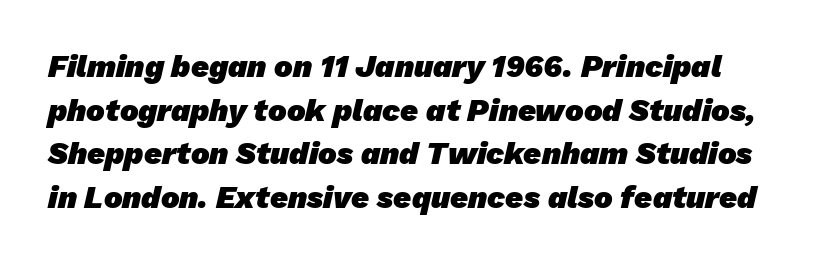
Q: Is the text bold? A: Yes.
Q: Is the typeface a serif or a sans-serif typeface? A: Sans-serif.
Q: Is the text underlined? A: No.
Q: Is the spacing between letters normal or unusually wide? A: Normal.
Q: Is the spacing between lines tight, normal or loose? A: Normal.
Q: Width (condensed, normal, or wide)? A: Normal.
Q: Stroke contrast? A: Low.
Q: x-height? A: Medium.
Q: Monospaced? A: No.
